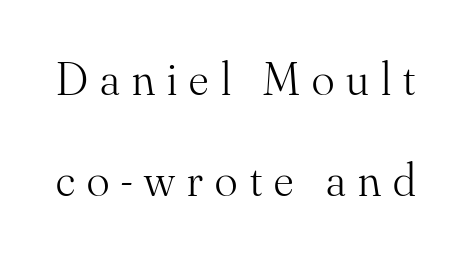
Loosely led — the rows are spread out. Little horizontal feet cap the strokes, marking this as serif type. Nobody drew a line under any word here. A roman cut, with each character standing at attention. Letter spacing: wide. Character widths vary here, with narrow letters taking less room than wide ones.
